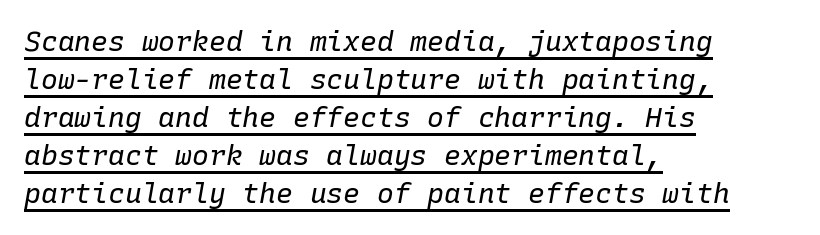
{"italic": "yes", "lean": "right", "slant_degrees": 10, "bold": "no", "weight": "regular", "width": "normal", "stroke_contrast": "low", "x_height": "medium", "monospaced": "yes", "underline": "yes", "align": "left", "line_spacing": "normal", "line_spacing_ratio": 1.36, "letter_spacing": "normal", "letter_spacing_em": 0.0, "glyph_px": 28}
